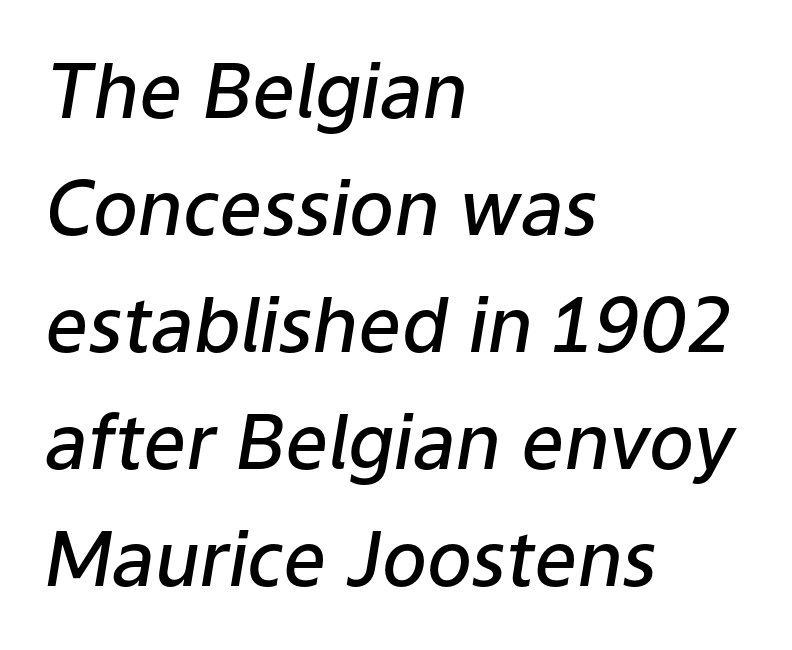
The image shows 75 px semibold type, italic (leaning right); set left-aligned, normal line spacing (1.56x), normal letter spacing, not underlined; low stroke contrast and a medium x-height.
